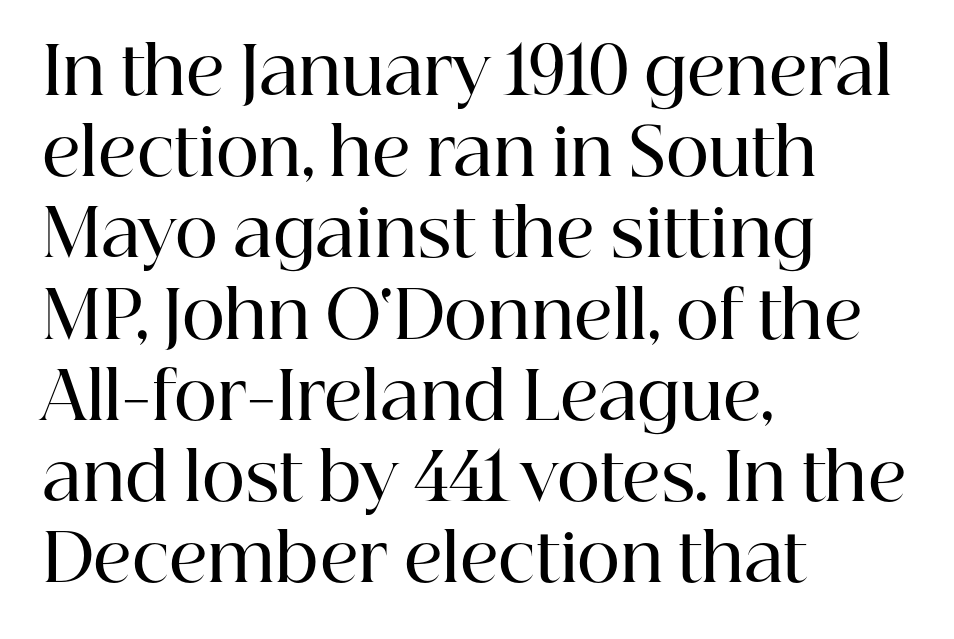
The image shows 66 px semibold serif type, upright; set left-aligned, line spacing 1.23x, normal letter spacing, not underlined; high stroke contrast and a medium x-height.
